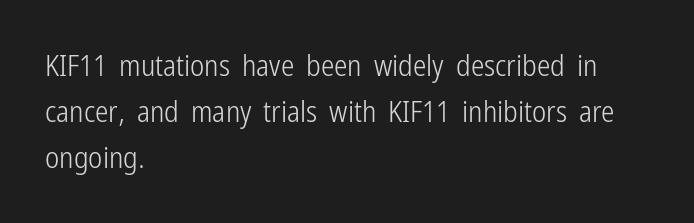
The image shows 30 px light, condensed sans-serif type, upright; set left-aligned, normal line spacing (1.54x), normal letter spacing, not underlined; low stroke contrast and a medium x-height.
